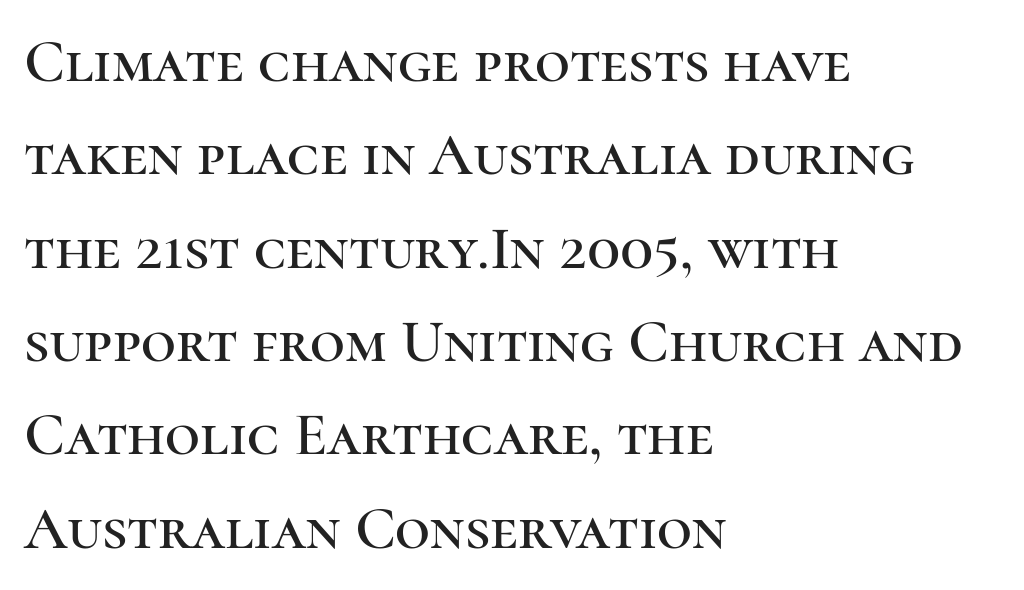
The zone under the glyphs is completely vacant. Is this a fixed-width face? No — the glyphs have proportional, varying widths. The rendering uses a moderate line-height, typical for paragraphs. Every character sits straight up, as roman type does. There is no visible air inserted between adjacent glyphs.
